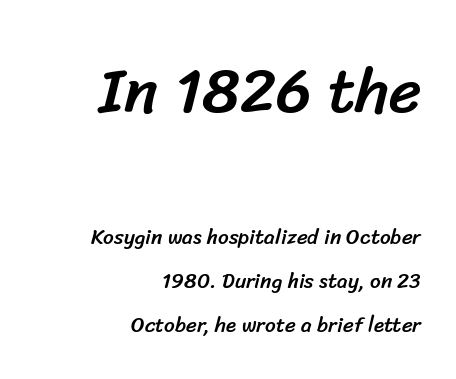
{"serif": "no", "width": "normal", "stroke_contrast": "low", "x_height": "medium", "monospaced": "no", "underline": "no", "align": "right", "line_spacing": "loose", "line_spacing_ratio": 2.1, "letter_spacing": "normal", "letter_spacing_em": 0.0, "larger_block": "first", "size_ratio": 3.0, "glyph_px": 63}
